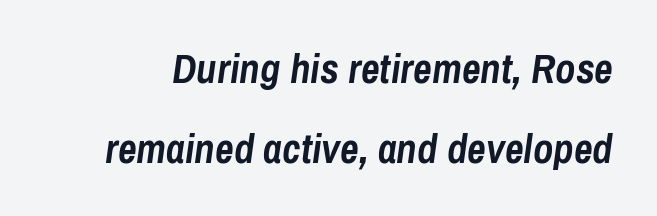
One glance says open: line gaps are wider than usual. Compared with ordinary roman type, these characters are visibly tilted. Spacing verdict: proportional, widths tailored to each character. As a designer I'd log this as weight 700, bold. The face used here is rendered with its standard letterfit.
